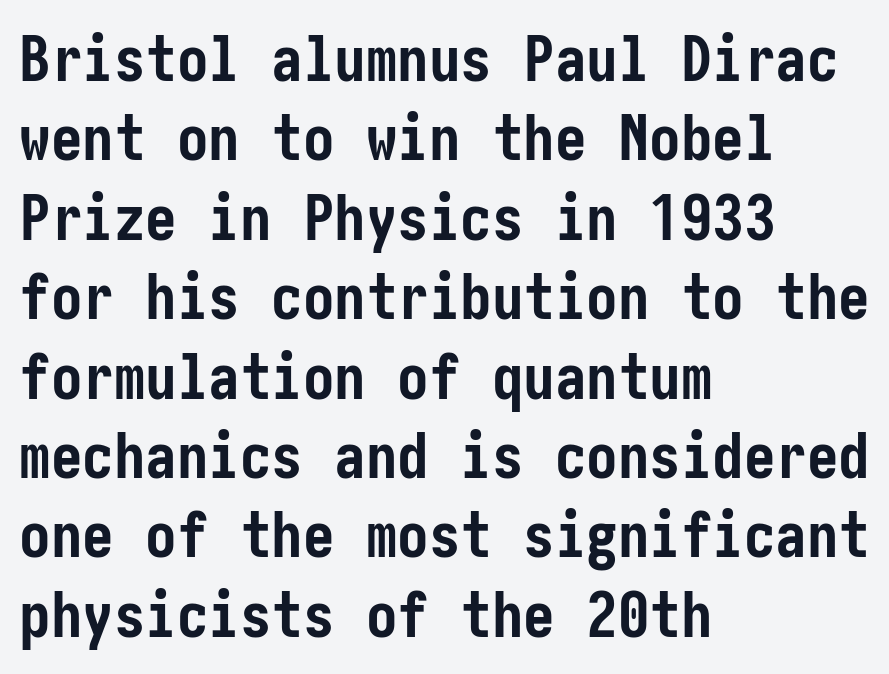
The image shows 63 px semibold, condensed sans-serif type, upright; set left-aligned, normal line spacing (1.26x), normal letter spacing, not underlined; low stroke contrast and a medium x-height.
